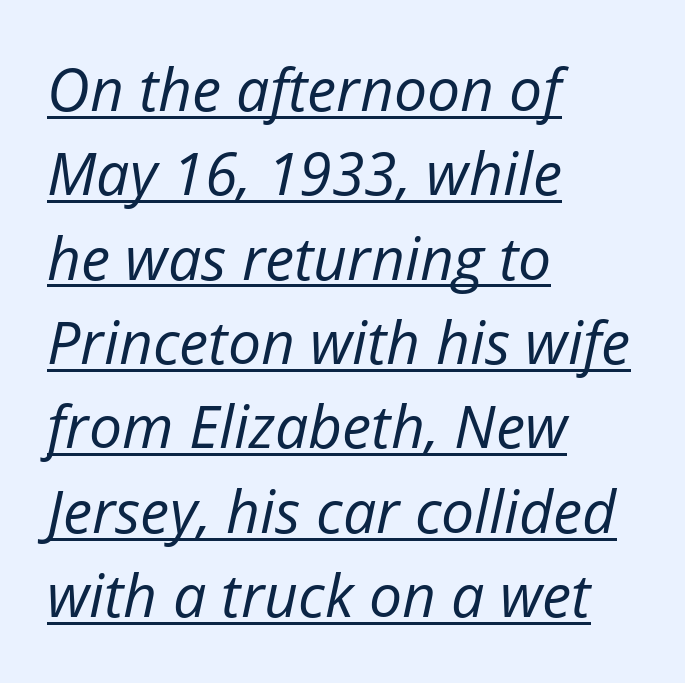
{"italic": "yes", "lean": "right", "slant_degrees": 12, "bold": "no", "weight": "regular", "width": "normal", "stroke_contrast": "low", "x_height": "medium", "monospaced": "no", "underline": "yes", "align": "left", "line_spacing": "normal", "line_spacing_ratio": 1.43, "letter_spacing": "normal", "letter_spacing_em": 0.0, "glyph_px": 59}
